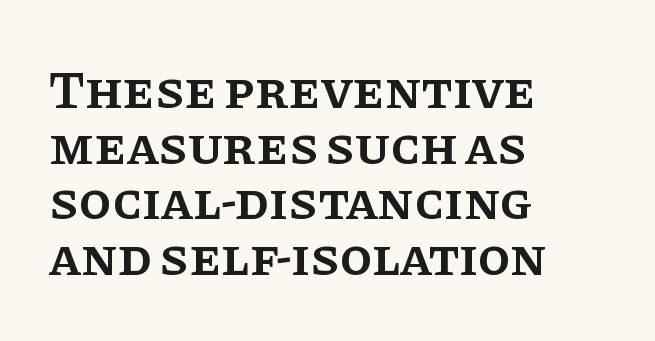
Q: Is the text bold? A: Semi-bold.
Q: Is the text italic (slanted)? A: No, it is upright.
Q: Is the typeface a serif or a sans-serif typeface? A: Serif.
Q: Is the text underlined? A: No.
Q: How is the paragraph aligned? A: Left-aligned.
Q: Is the spacing between letters normal or unusually wide? A: Normal.
Q: Is the spacing between lines tight, normal or loose? A: Tight.
Q: Width (condensed, normal, or wide)? A: Normal.
Q: Stroke contrast? A: Low.
Q: x-height? A: Large.
Q: Monospaced? A: No.
